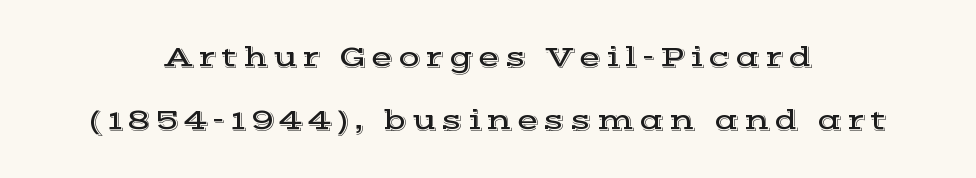
The passage is arranged like a title page — every line centered. Vertically, the passage feels expansive, rows floating well apart. You could not count columns in this text — the font is proportionally spaced. Regarding serifs, this sample has them. Designer's note — italics off, roman on. A clean baseline with only descenders dipping below it.
